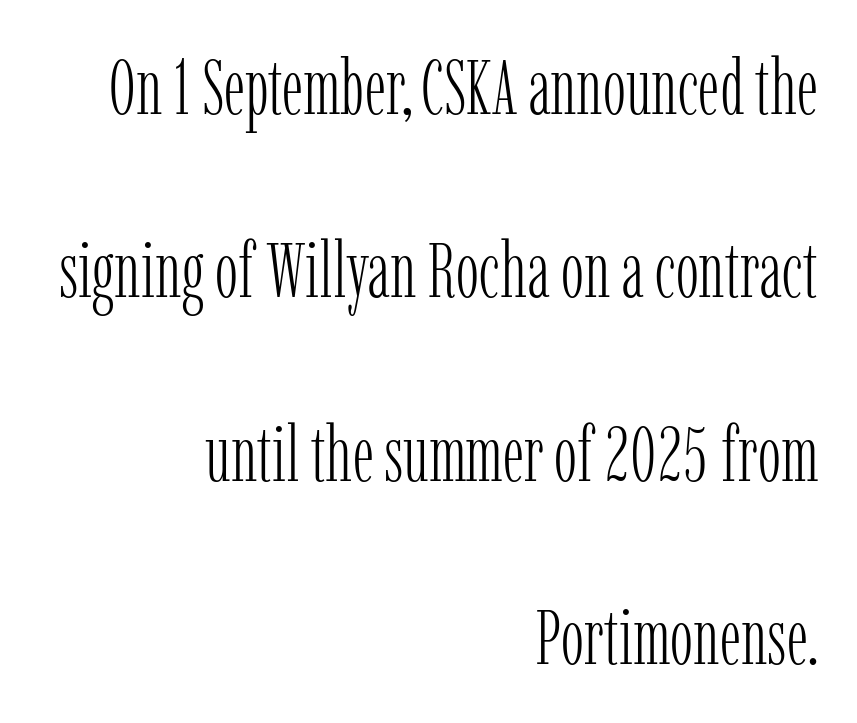
The setting favours the right margin, as signatures and pull-quotes sometimes do. These lines keep a tight, regular rhythm from letter to letter. This sample trades compactness for vertical openness between lines. Posture: straight, roman, zero tilt.
